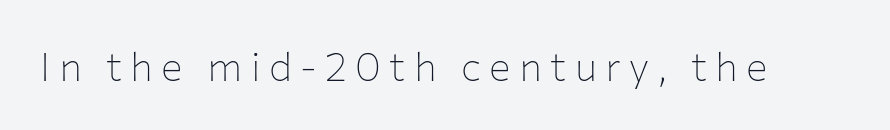
In terms of letterspacing, this is a distinctly airy, spread setting. No word sits above an underline. You could not count columns in this text — the font is proportionally spaced. In terms of letterform style, serifs are entirely absent. You can tell it's not italic because the verticals are truly vertical. This reads as an unemphasized weight, regular at the heaviest.
